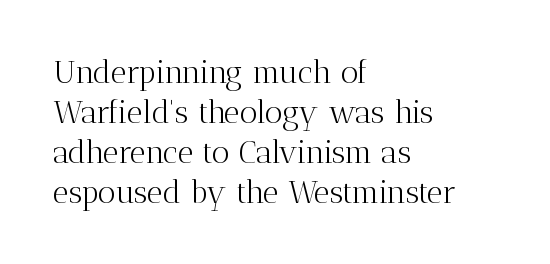
Only glyphs here, with clear space below each row. Quick note: interline space is typical. Leftover space on each line is placed entirely after the last word. It's the straight-up-and-down kind of type. The line texture is even and compact thanks to regular tracking.
